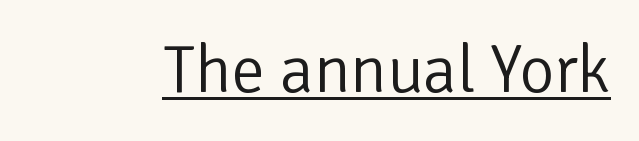
{"serif": "no", "italic": "no", "bold": "no", "weight": "light", "width": "normal", "stroke_contrast": "low", "x_height": "medium", "monospaced": "no", "underline": "yes", "letter_spacing": "normal", "letter_spacing_em": 0.0, "glyph_px": 67}
